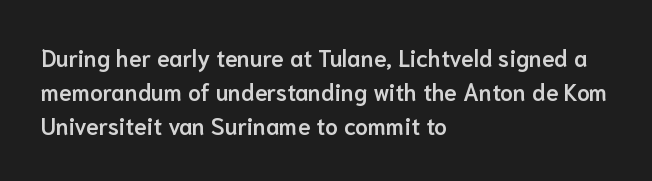
The image shows 23 px text type, upright; set left-aligned, normal line spacing (1.47x), normal letter spacing, not underlined.
